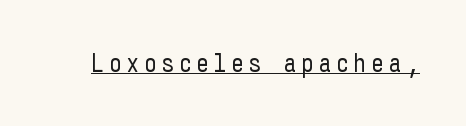
The image shows 26 px text type, upright; set underlined.
